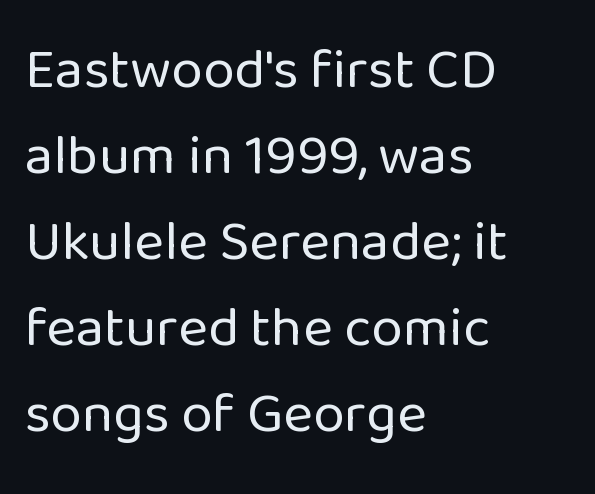
{"serif": "no", "italic": "no", "bold": "no", "weight": "regular", "width": "normal", "stroke_contrast": "low", "x_height": "medium", "monospaced": "no", "underline": "no", "align": "left", "line_spacing": "normal", "line_spacing_ratio": 1.51, "letter_spacing": "normal", "letter_spacing_em": 0.0, "glyph_px": 57}
